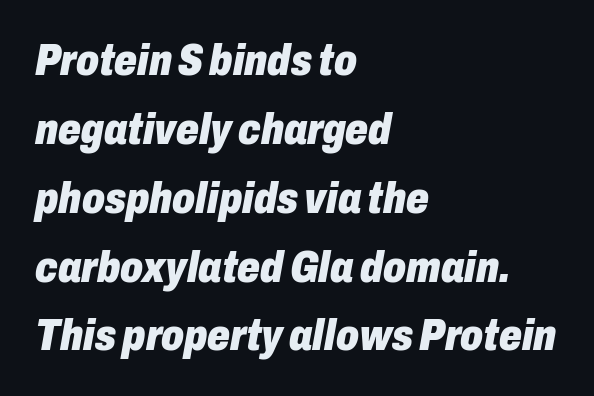
Q: Is the text bold? A: Yes.
Q: Is the text italic (slanted)? A: Yes, it leans right by about 10 degrees.
Q: Is the text underlined? A: No.
Q: How is the paragraph aligned? A: Left-aligned.
Q: Is the spacing between letters normal or unusually wide? A: Normal.
Q: Is the spacing between lines tight, normal or loose? A: Normal.
Q: Width (condensed, normal, or wide)? A: Condensed.
Q: Stroke contrast? A: Low.
Q: x-height? A: Medium.
Q: Monospaced? A: No.
